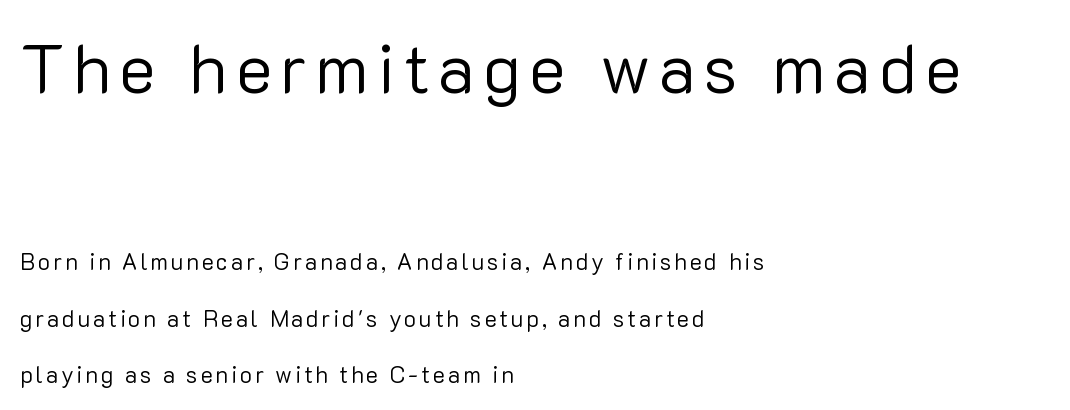
The image shows 69 px regular-weight sans-serif type, upright; set left-aligned, loose line spacing (2.46x), not underlined; the first (top) block is 3.0x larger; low stroke contrast and a medium x-height.
